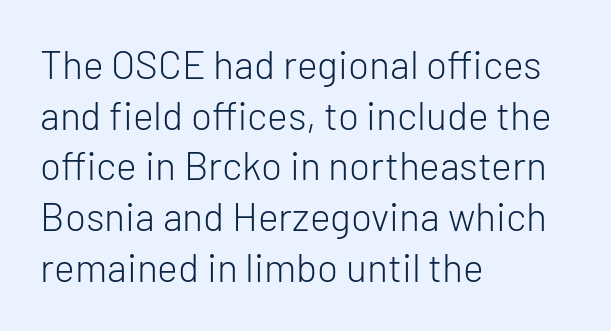
{"serif": "no", "italic": "no", "bold": "no", "weight": "light", "width": "normal", "stroke_contrast": "low", "x_height": "medium", "monospaced": "no", "underline": "no", "align": "left", "line_spacing": "normal", "line_spacing_ratio": 1.3, "letter_spacing": "normal", "letter_spacing_em": 0.0, "glyph_px": 39}
